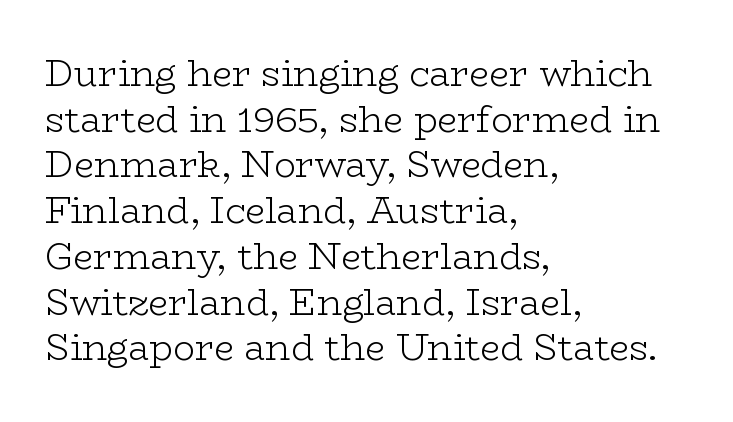
The strokes carry an ordinary text weight at most. The letterforms sit shoulder to shoulder at normal distance. Is this a sans? No — the strokes have serifs. The baseline area is clear. Spacing verdict: proportional, widths tailored to each character. How would I describe the line gaps? Plain and ordinary.
